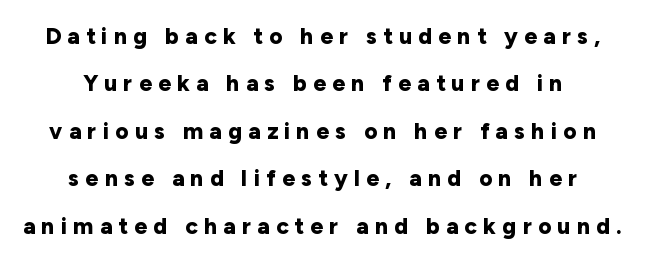
Q: Is the text bold? A: Yes.
Q: Is the text italic (slanted)? A: No, it is upright.
Q: Is the text underlined? A: No.
Q: How is the paragraph aligned? A: Centered.
Q: Is the spacing between letters normal or unusually wide? A: Unusually wide.
Q: Is the spacing between lines tight, normal or loose? A: Loose.
